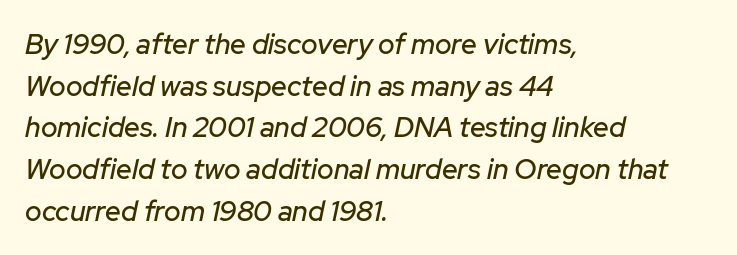
A student would call this left alignment; a typographer would say flush left, rag right. Glance below the letters and you will spot only blank space. The passage shown leans; its letterforms are oblique. Evenly set lines give the paragraph a standard silhouette. The type is set solid horizontally, with unmodified tracking.
